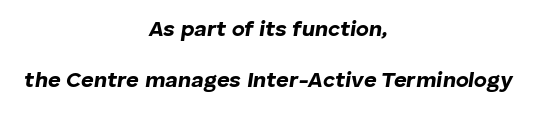
The image shows 22 px bold type, italic (leaning right); set centered, loose line spacing (2.32x), normal letter spacing, not underlined.
